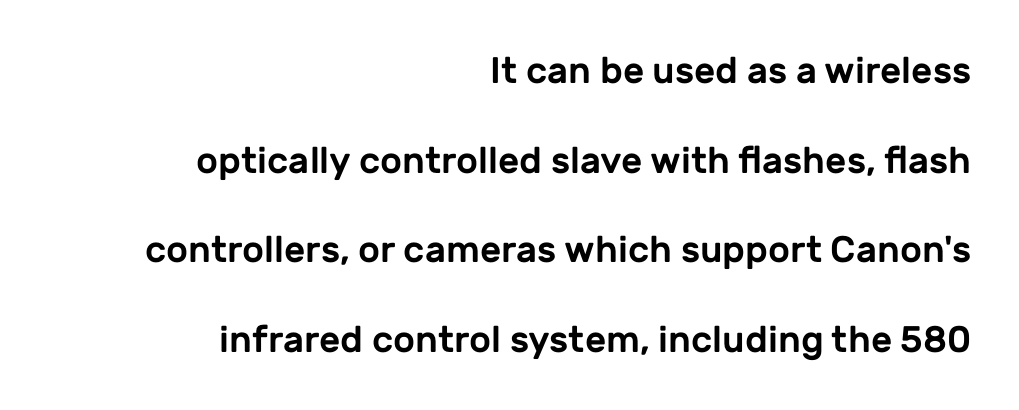
{"serif": "no", "italic": "no", "width": "normal", "stroke_contrast": "low", "x_height": "medium", "monospaced": "no", "underline": "no", "align": "right", "line_spacing": "loose", "line_spacing_ratio": 2.42, "letter_spacing": "normal", "letter_spacing_em": 0.0, "glyph_px": 37}
